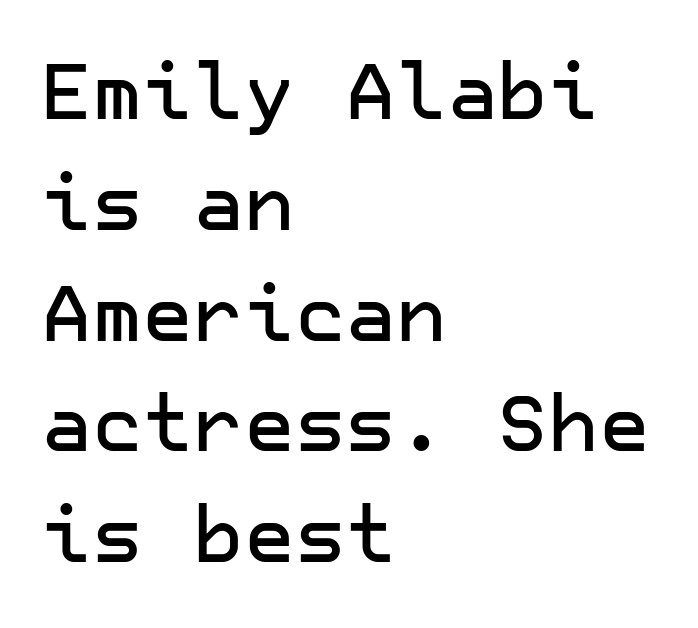
Words appear dense and cohesive because spacing is normal. Posture: vertical. I'd call this a sans setting — the letters go barefoot. The specimen omits any rule beneath the text block's lines. Line spacing here is normal.
